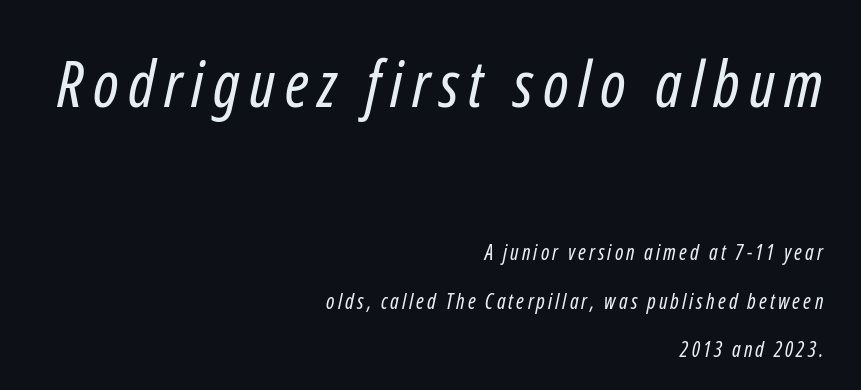
Q: Is the text bold? A: No.
Q: Is the typeface a serif or a sans-serif typeface? A: Sans-serif.
Q: Is the text underlined? A: No.
Q: How is the paragraph aligned? A: Right-aligned.
Q: Is the spacing between lines tight, normal or loose? A: Loose.
Q: Which block of text is set in a larger size, the first (top) or the second (bottom)? A: The first (top) one.
Q: Width (condensed, normal, or wide)? A: Condensed.
Q: Stroke contrast? A: Low.
Q: x-height? A: Medium.
Q: Monospaced? A: No.
